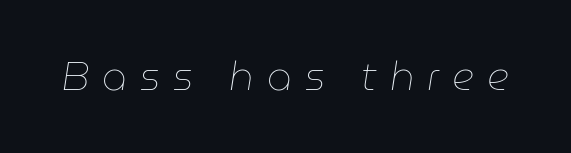
Heaviness? Minimal to ordinary, like unemphasized prose. This sample has the flowing, uneven cadence of proportional lettering. No word sits above an underline. Inter-character spacing is expanded well beyond the font's built-in metrics. The face used here has a pronounced slope to its letters.
